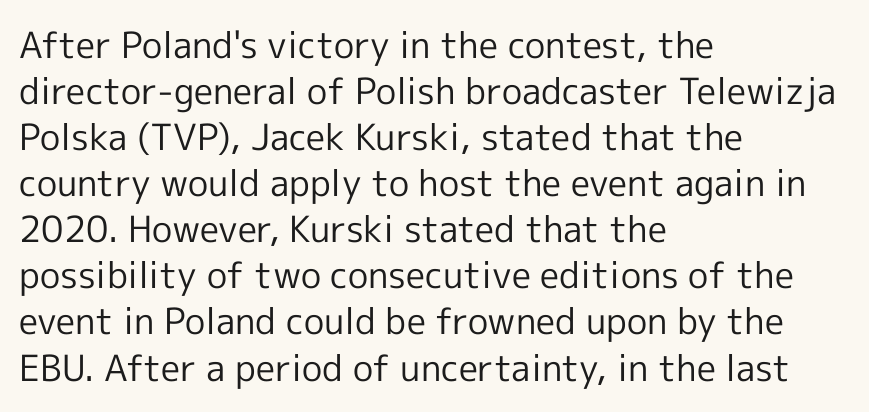
{"serif": "no", "italic": "no", "bold": "no", "weight": "regular", "width": "normal", "x_height": "medium", "monospaced": "no", "underline": "no", "align": "left", "line_spacing": "normal", "line_spacing_ratio": 1.28, "letter_spacing": "normal", "letter_spacing_em": 0.0, "glyph_px": 36}
